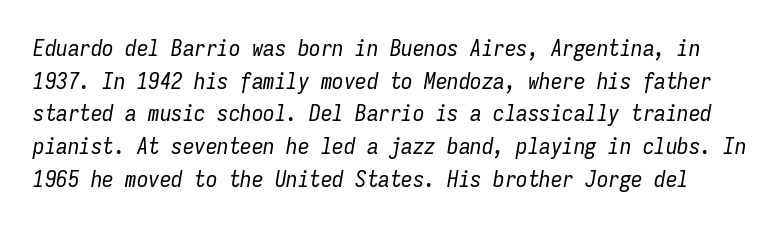
The font's italic variant was chosen for this text. Plain, unruled lines of type. The cut favours lightness, reaching ordinary text weight at its darkest. Compared with typical body copy, the letter spacing here is the same.
